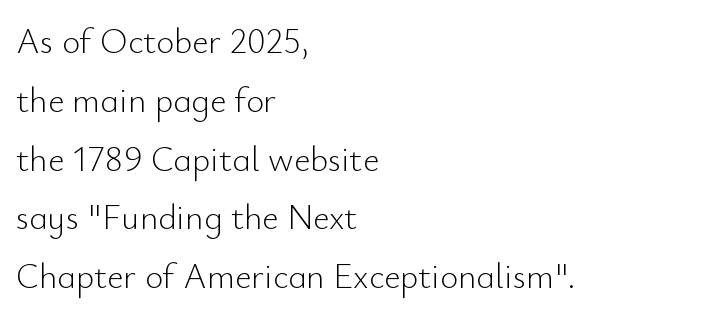
Q: Is the text bold? A: No.
Q: Is the text italic (slanted)? A: No, it is upright.
Q: Is the typeface a serif or a sans-serif typeface? A: Sans-serif.
Q: Is the text underlined? A: No.
Q: How is the paragraph aligned? A: Left-aligned.
Q: Is the spacing between letters normal or unusually wide? A: Normal.
Q: Is the spacing between lines tight, normal or loose? A: Normal.
Q: Width (condensed, normal, or wide)? A: Normal.
Q: Stroke contrast? A: Low.
Q: x-height? A: Small.
Q: Monospaced? A: No.
